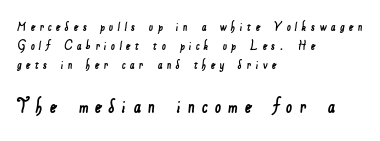
Caption: upper text group reduced, lower text group enlarged. The zone under the glyphs is completely vacant. The letterforms stand isolated, each surrounded by extra space. Honestly, the row spacing looks completely unremarkable.
